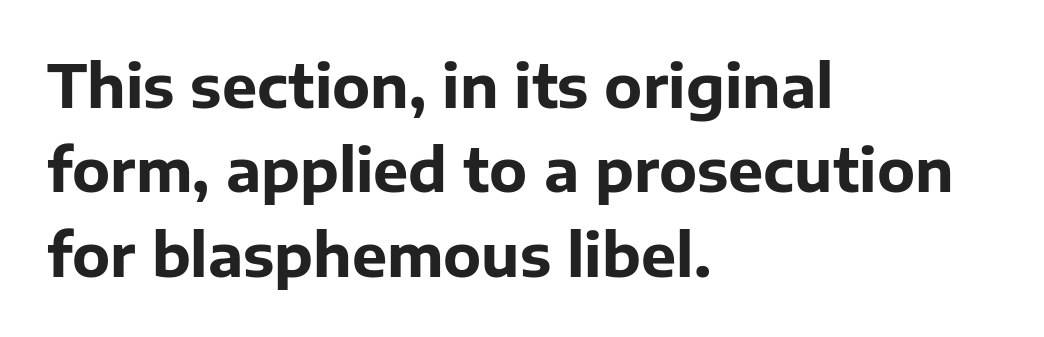
The image shows 59 px bold sans-serif type, upright; set left-aligned, normal line spacing (1.43x), normal letter spacing, not underlined; low stroke contrast and a medium x-height.
